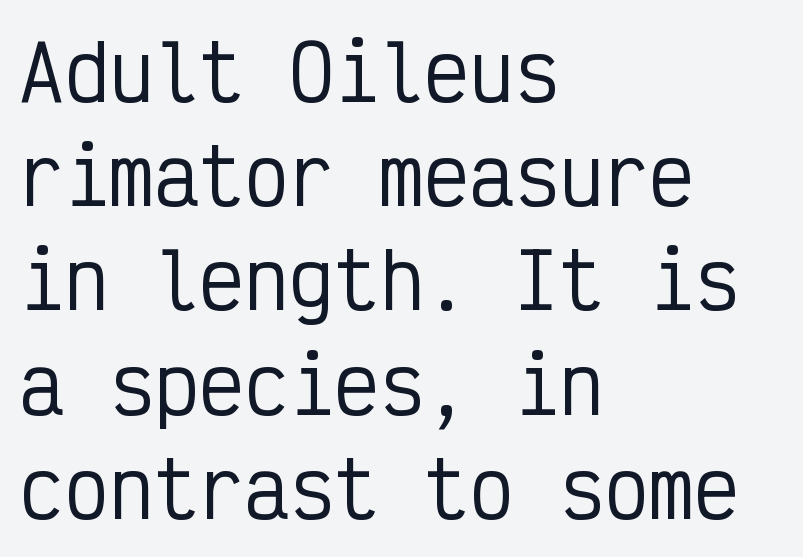
{"serif": "no", "italic": "no", "width": "condensed", "stroke_contrast": "low", "x_height": "medium", "monospaced": "yes", "underline": "no", "align": "left", "line_spacing": "normal", "line_spacing_ratio": 1.39, "letter_spacing": "normal", "letter_spacing_em": 0.0, "glyph_px": 75}
